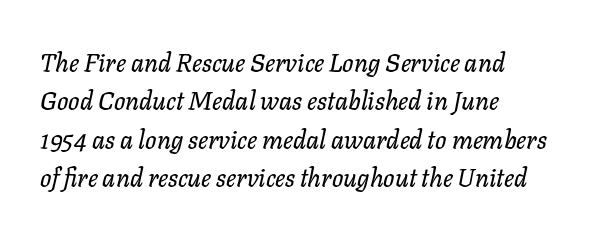
{"italic": "yes", "lean": "right", "slant_degrees": 11, "underline": "no", "align": "left", "line_spacing": "normal", "line_spacing_ratio": 1.54, "letter_spacing": "normal", "letter_spacing_em": 0.0, "glyph_px": 25}
